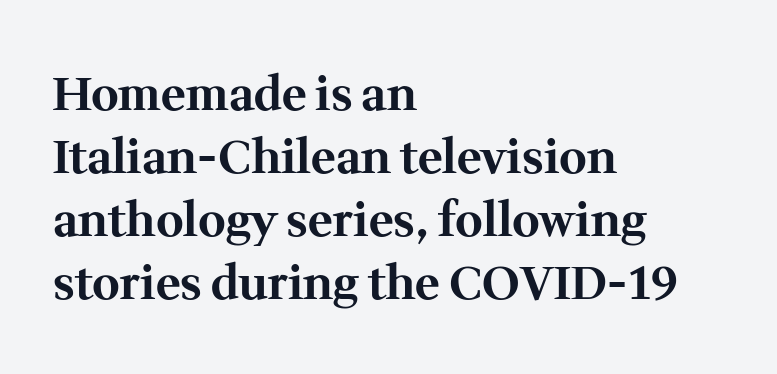
{"serif": "yes", "italic": "no", "bold": "yes", "weight": "bold", "width": "normal", "stroke_contrast": "medium", "x_height": "medium", "monospaced": "no", "underline": "no", "align": "left", "line_spacing": "normal", "line_spacing_ratio": 1.34, "letter_spacing": "normal", "letter_spacing_em": 0.0, "glyph_px": 47}
